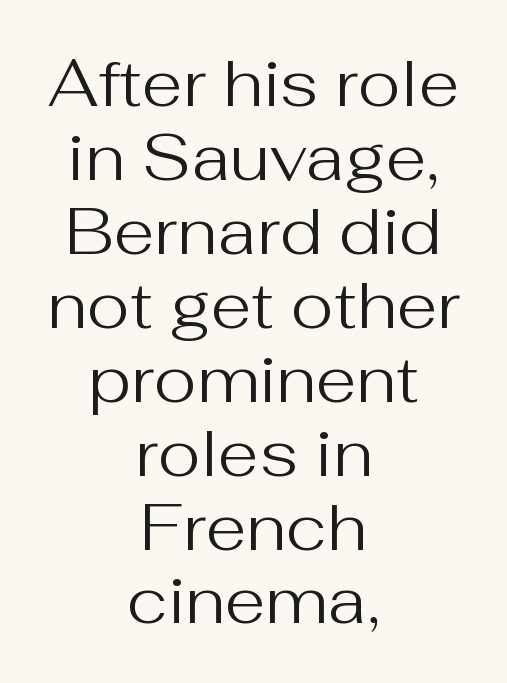
Q: Is the text bold? A: No.
Q: Is the text italic (slanted)? A: No, it is upright.
Q: Is the typeface a serif or a sans-serif typeface? A: Sans-serif.
Q: Is the text underlined? A: No.
Q: How is the paragraph aligned? A: Centered.
Q: Is the spacing between letters normal or unusually wide? A: Normal.
Q: Is the spacing between lines tight, normal or loose? A: Tight.
Q: Width (condensed, normal, or wide)? A: Normal.
Q: Stroke contrast? A: Medium.
Q: x-height? A: Medium.
Q: Monospaced? A: No.
